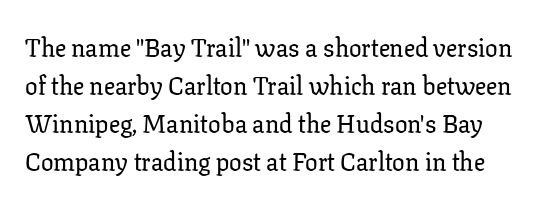
Q: Is the text italic (slanted)? A: No, it is upright.
Q: Is the text underlined? A: No.
Q: Is the spacing between letters normal or unusually wide? A: Normal.
Q: Is the spacing between lines tight, normal or loose? A: Normal.
